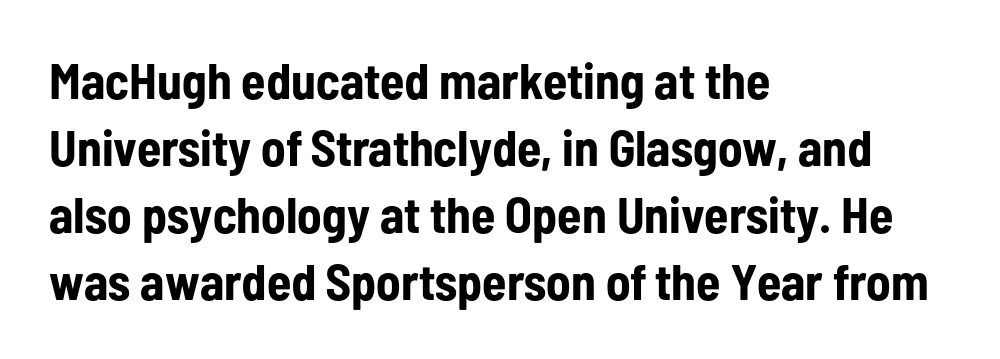
Q: Is the text bold? A: Yes.
Q: Is the text italic (slanted)? A: No, it is upright.
Q: Is the typeface a serif or a sans-serif typeface? A: Sans-serif.
Q: Is the text underlined? A: No.
Q: How is the paragraph aligned? A: Left-aligned.
Q: Is the spacing between letters normal or unusually wide? A: Normal.
Q: Is the spacing between lines tight, normal or loose? A: Normal.
Q: Width (condensed, normal, or wide)? A: Condensed.
Q: Stroke contrast? A: Low.
Q: x-height? A: Medium.
Q: Monospaced? A: No.
